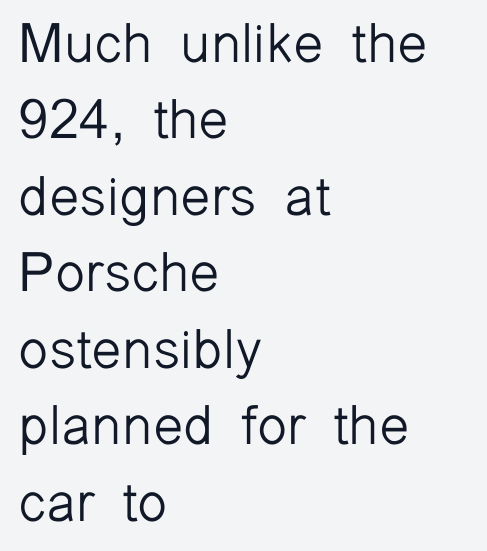
Each word holds together tightly as a unit, with standard inter-letter gaps. The specimen omits any rule beneath the text block's lines. Observe the absence of serifs on each vertical stroke in this sample. Vertical strokes here are truly vertical. The text block is weighted toward the left margin, trailing off unevenly rightward. If you measured baseline to baseline, you'd find a middling distance.
